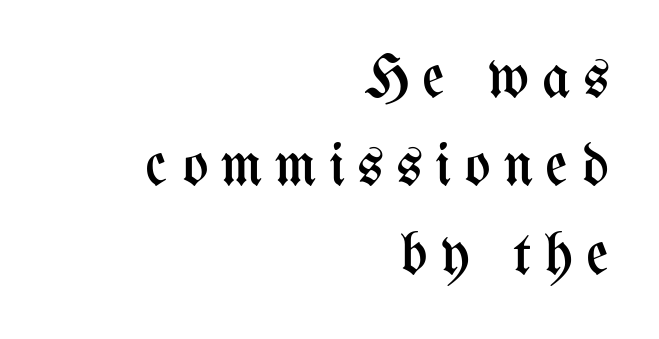
Q: Is the text bold? A: No.
Q: Is the text italic (slanted)? A: No, it is upright.
Q: Is the text underlined? A: No.
Q: How is the paragraph aligned? A: Right-aligned.
Q: Is the spacing between letters normal or unusually wide? A: Unusually wide.
Q: Is the spacing between lines tight, normal or loose? A: Normal.
Q: Width (condensed, normal, or wide)? A: Condensed.
Q: Stroke contrast? A: Medium.
Q: x-height? A: Medium.
Q: Monospaced? A: No.
